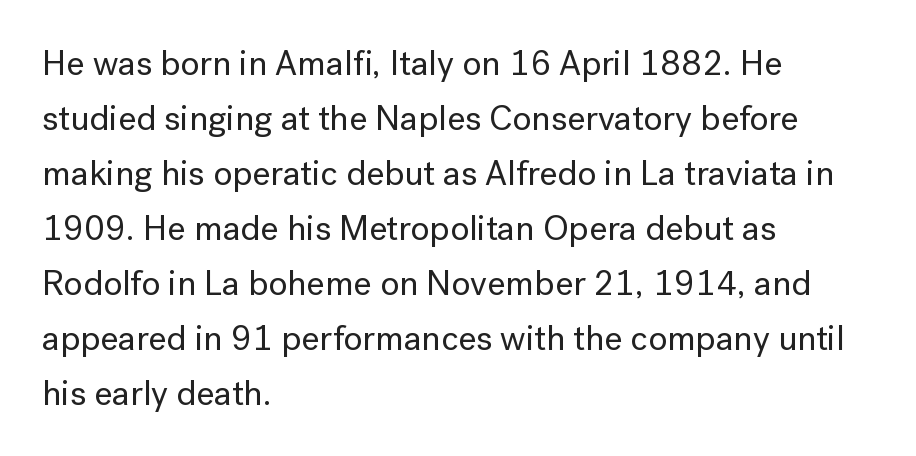
{"serif": "no", "italic": "no", "width": "normal", "stroke_contrast": "low", "x_height": "medium", "monospaced": "no", "underline": "no", "align": "left", "line_spacing": "normal", "line_spacing_ratio": 1.57, "letter_spacing": "normal", "letter_spacing_em": 0.0, "glyph_px": 35}
